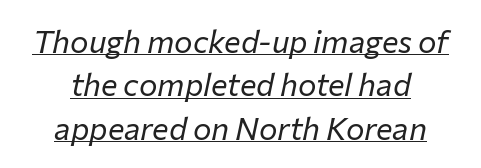
Q: Is the text bold? A: No.
Q: Is the text italic (slanted)? A: Yes, it leans right by about 12 degrees.
Q: Is the text underlined? A: Yes.
Q: How is the paragraph aligned? A: Centered.
Q: Is the spacing between letters normal or unusually wide? A: Normal.
Q: Is the spacing between lines tight, normal or loose? A: Normal.
Q: Width (condensed, normal, or wide)? A: Normal.
Q: Stroke contrast? A: Low.
Q: x-height? A: Medium.
Q: Monospaced? A: No.
